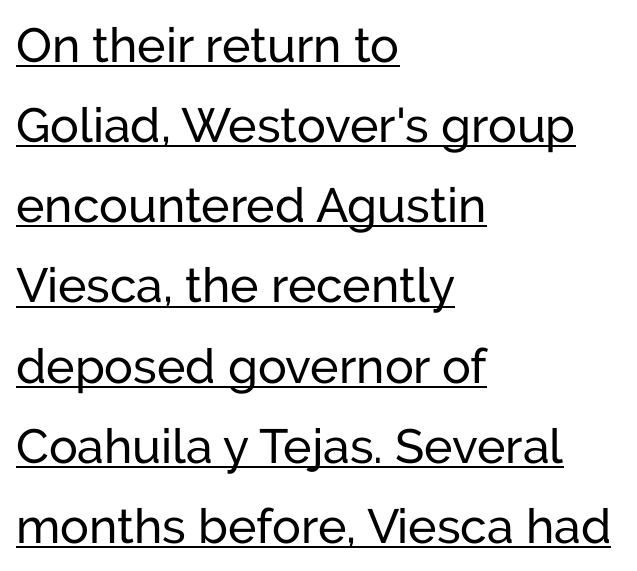
Q: Is the text bold? A: No.
Q: Is the text italic (slanted)? A: No, it is upright.
Q: Is the typeface a serif or a sans-serif typeface? A: Sans-serif.
Q: Is the text underlined? A: Yes.
Q: How is the paragraph aligned? A: Left-aligned.
Q: Is the spacing between letters normal or unusually wide? A: Normal.
Q: Is the spacing between lines tight, normal or loose? A: Normal.
Q: Width (condensed, normal, or wide)? A: Normal.
Q: Stroke contrast? A: Low.
Q: x-height? A: Medium.
Q: Monospaced? A: No.
